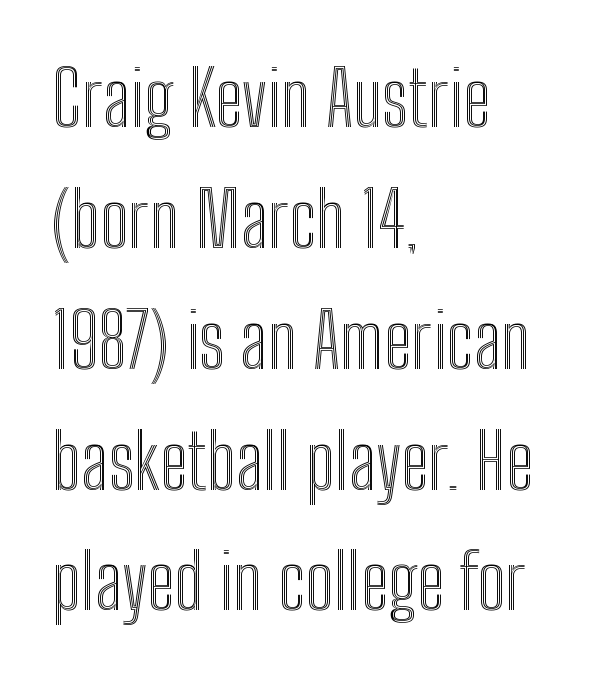
Descenders are the only things crossing below the line. Designer's note — italics off, roman on. These lines keep a tight, regular rhythm from letter to letter. All the whitespace from short lines collects on the right. The line-height multiplier appears to be the usual default.
